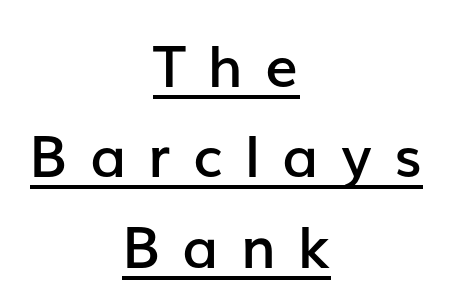
The image shows 58 px semibold sans-serif type, upright; set centered, normal line spacing (1.56x), unusually wide letter spacing (+0.38 em), underlined; low stroke contrast and a medium x-height.
